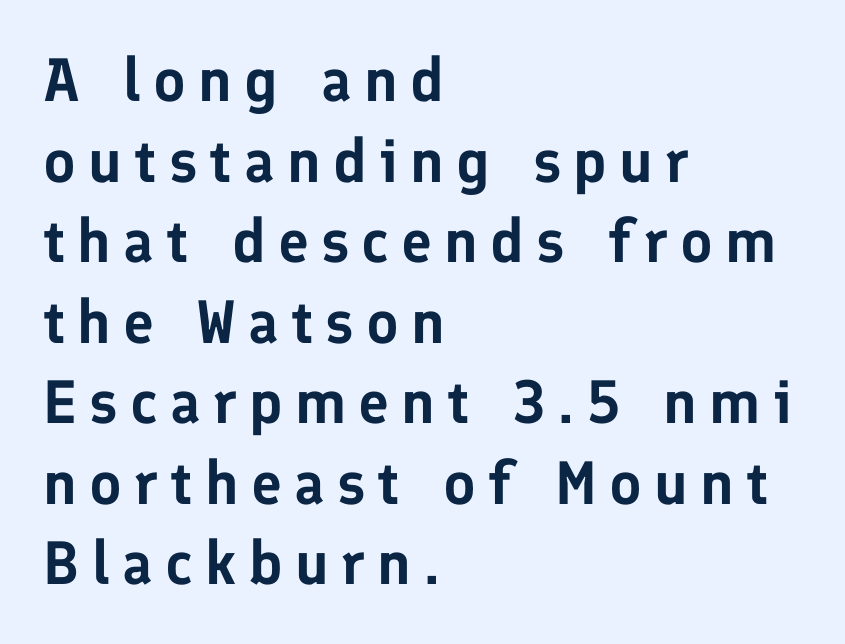
The image shows 61 px sans-serif type, upright; set left-aligned, normal line spacing (1.32x), unusually wide letter spacing (+0.2 em), not underlined; low stroke contrast and a medium x-height.
